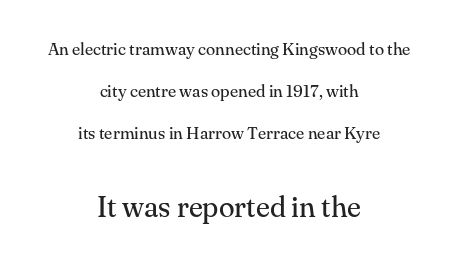
Q: Is the text bold? A: No.
Q: Is the text italic (slanted)? A: No, it is upright.
Q: Is the typeface a serif or a sans-serif typeface? A: Serif.
Q: Is the text underlined? A: No.
Q: How is the paragraph aligned? A: Centered.
Q: Is the spacing between letters normal or unusually wide? A: Normal.
Q: Is the spacing between lines tight, normal or loose? A: Loose.
Q: Which block of text is set in a larger size, the first (top) or the second (bottom)? A: The second (bottom) one.
Q: Width (condensed, normal, or wide)? A: Normal.
Q: Stroke contrast? A: Medium.
Q: x-height? A: Small.
Q: Monospaced? A: No.
